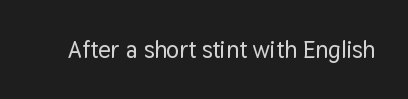
Q: Is the text italic (slanted)? A: No, it is upright.
Q: Is the text underlined? A: No.
Q: Is the spacing between letters normal or unusually wide? A: Normal.
